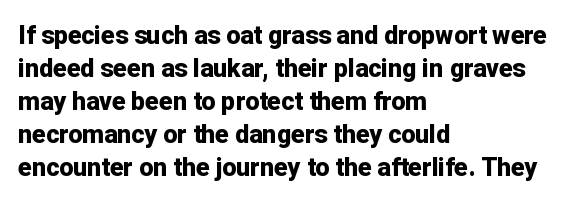
A full-strength bold gives these letters their thick strokes. The gaps between neighbouring characters are ordinary and unremarkable. The lines sit at an ordinary, default distance from one another. Descender tails drop into unmarked territory.
